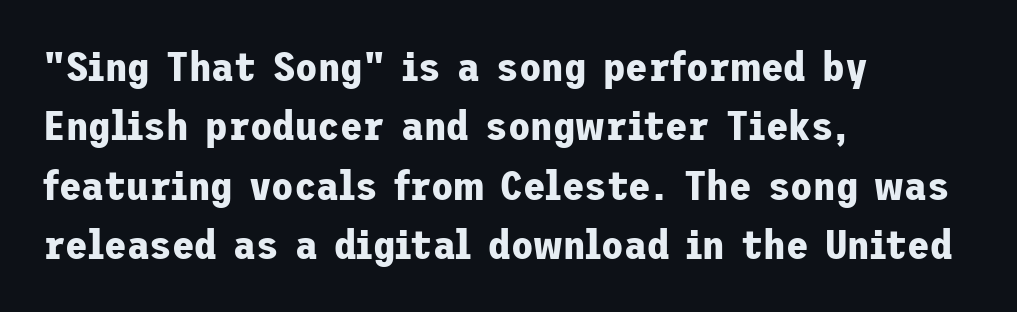
Q: Is the text bold? A: Yes.
Q: Is the text italic (slanted)? A: No, it is upright.
Q: Is the typeface a serif or a sans-serif typeface? A: Sans-serif.
Q: Is the text underlined? A: No.
Q: How is the paragraph aligned? A: Left-aligned.
Q: Is the spacing between letters normal or unusually wide? A: Normal.
Q: Is the spacing between lines tight, normal or loose? A: Normal.
Q: Width (condensed, normal, or wide)? A: Normal.
Q: Stroke contrast? A: Low.
Q: x-height? A: Medium.
